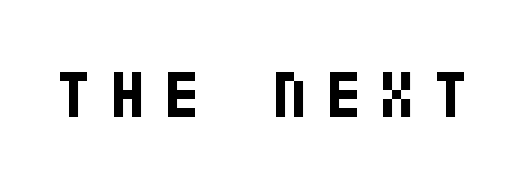
The image shows 66 px bold, condensed sans-serif type, upright; set unusually wide letter spacing (+0.27 em), not underlined; low stroke contrast and a large x-height.
